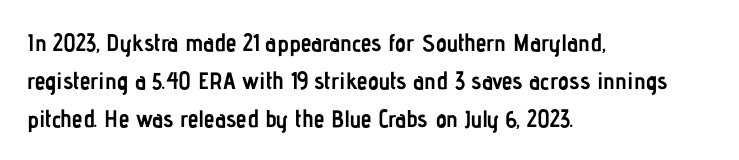
The image shows 24 px bold type, upright; set left-aligned, normal line spacing (1.58x), normal letter spacing, not underlined.
